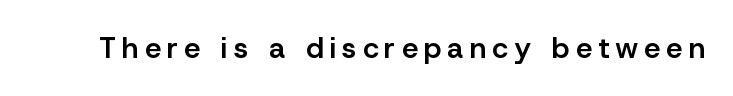
{"serif": "no", "italic": "no", "bold": "semi", "weight": "semibold", "width": "normal", "stroke_contrast": "low", "x_height": "medium", "monospaced": "no", "underline": "no", "letter_spacing": "wide", "letter_spacing_em": 0.21, "glyph_px": 29}
